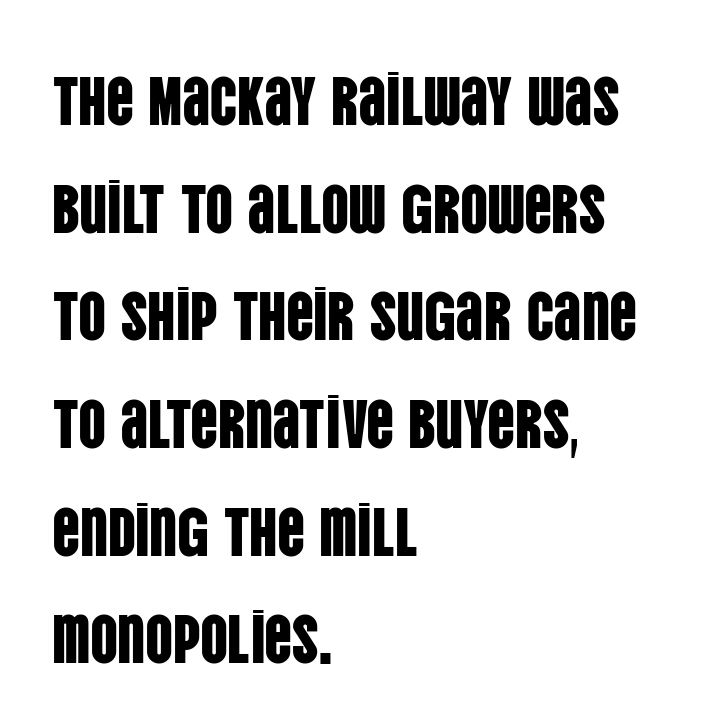
{"serif": "no", "italic": "no", "width": "condensed", "stroke_contrast": "low", "x_height": "large", "monospaced": "no", "underline": "no", "align": "left", "line_spacing": "normal", "line_spacing_ratio": 1.56, "letter_spacing": "normal", "letter_spacing_em": 0.0, "glyph_px": 69}
